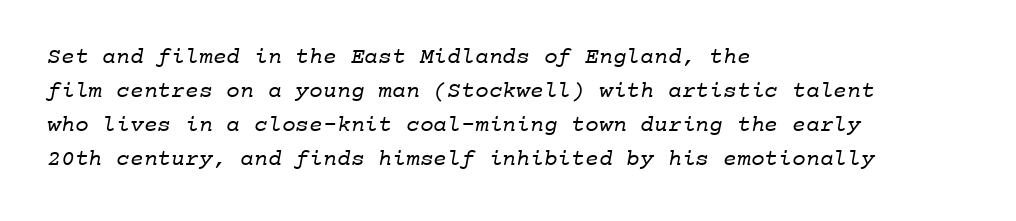
The image shows 23 px text type; set left-aligned, normal line spacing (1.48x), normal letter spacing, not underlined.
